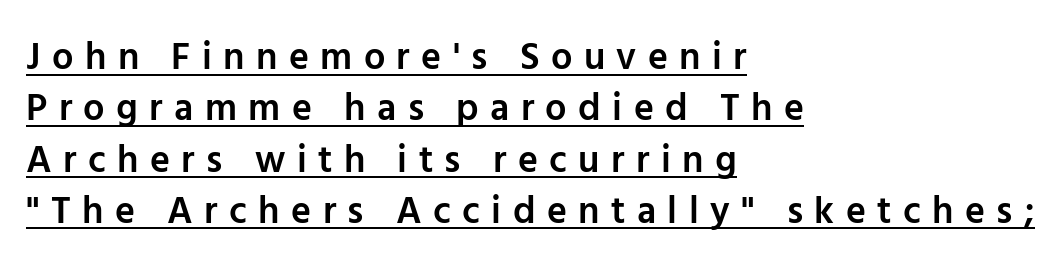
{"serif": "no", "italic": "no", "bold": "semi", "weight": "semibold", "width": "normal", "stroke_contrast": "low", "x_height": "medium", "monospaced": "no", "underline": "yes", "align": "left", "line_spacing": "normal", "line_spacing_ratio": 1.35, "letter_spacing": "wide", "letter_spacing_em": 0.3, "glyph_px": 38}
